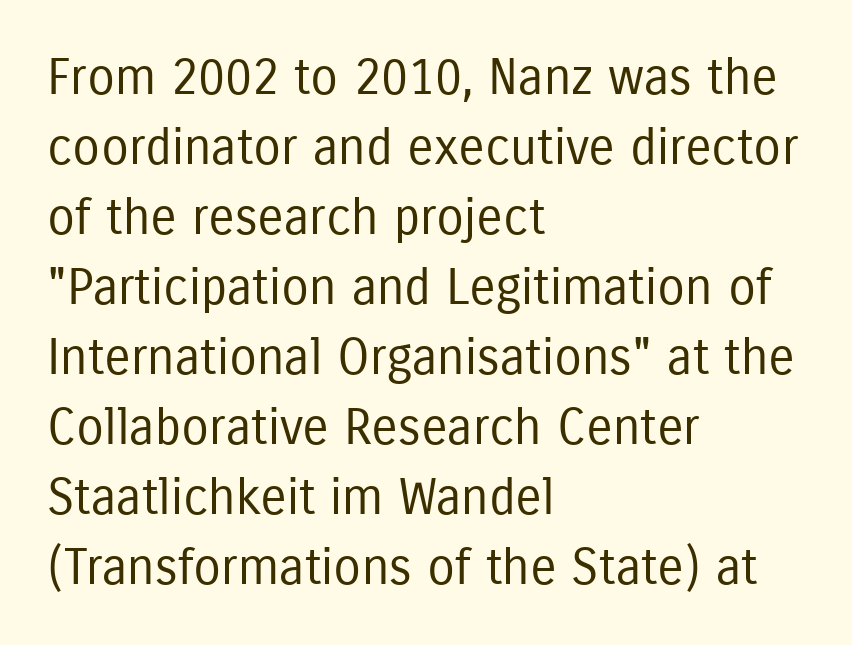
The image shows 50 px regular-weight, condensed sans-serif type, upright; set left-aligned, normal line spacing (1.4x), normal letter spacing, not underlined; low stroke contrast and a medium x-height.
